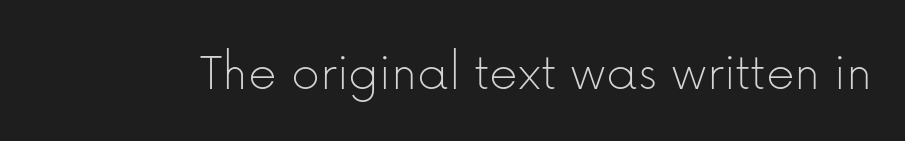
The image shows 56 px thin sans-serif type, upright; set normal letter spacing, not underlined; low stroke contrast and a medium x-height.
